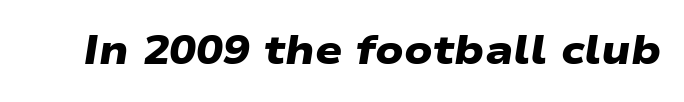
Tracking here is standard; glyphs follow each other at the usual distance. The zone under the glyphs is completely vacant. Spacing verdict: proportional, widths tailored to each character. Is this a sans? Yes — the strokes have no serifs. The glyphs have the mass of a bold cut.
